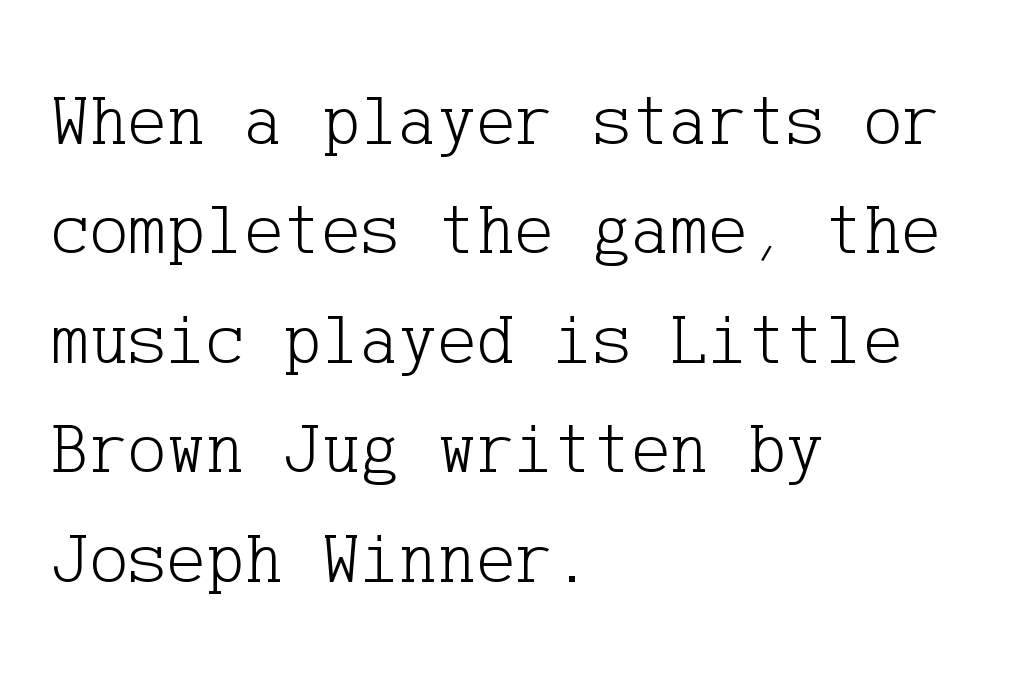
A typesetter would mark this as roman, not italic. Old-style or modern, the face here clearly has serifs. Each new line begins a customary step beneath the previous one. On a weight scale, this lands at 450 or below.
